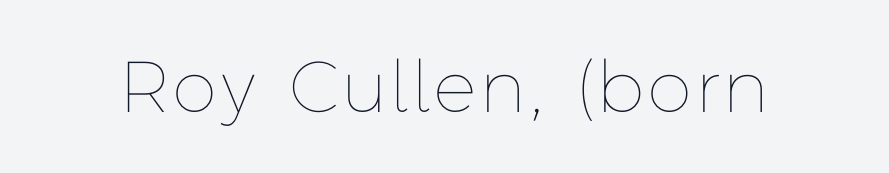
Quick note: underline off. Is this a fixed-width face? No — the glyphs have proportional, varying widths. Counters stay open thanks to moderate or lighter strokes. The type sits square on the baseline with zero lean.
